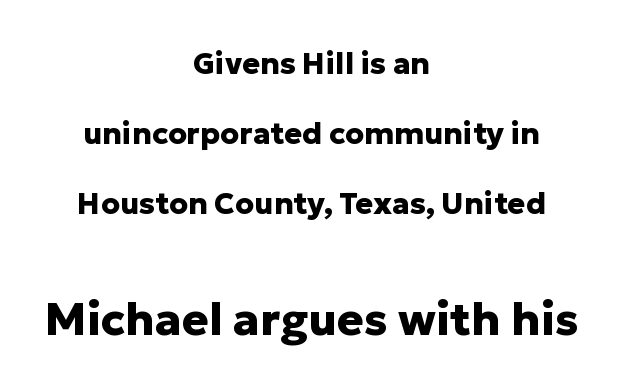
{"serif": "no", "italic": "no", "bold": "yes", "weight": "heavy", "width": "normal", "stroke_contrast": "low", "x_height": "medium", "monospaced": "no", "underline": "no", "align": "center", "line_spacing": "loose", "line_spacing_ratio": 2.34, "letter_spacing": "normal", "letter_spacing_em": 0.0, "larger_block": "second", "size_ratio": 1.5, "glyph_px": 45}
